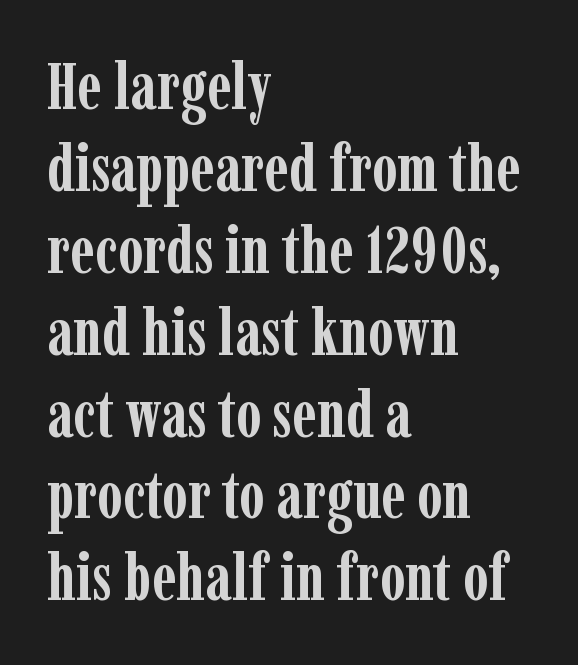
{"serif": "yes", "italic": "no", "bold": "yes", "weight": "semibold", "width": "condensed", "stroke_contrast": "low", "x_height": "medium", "monospaced": "no", "underline": "no", "align": "left", "line_spacing": "normal", "line_spacing_ratio": 1.26, "letter_spacing": "normal", "letter_spacing_em": 0.0, "glyph_px": 65}
